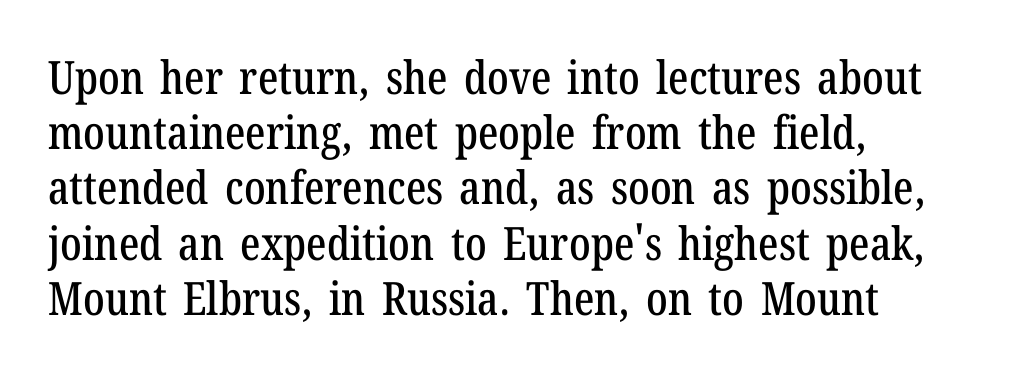
{"serif": "yes", "italic": "no", "width": "condensed", "stroke_contrast": "low", "x_height": "medium", "monospaced": "no", "underline": "no", "align": "left", "line_spacing_ratio": 1.2, "letter_spacing": "normal", "letter_spacing_em": 0.0, "glyph_px": 46}
